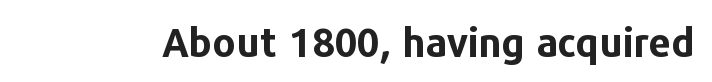
The image shows 40 px bold sans-serif type, upright; set normal letter spacing, not underlined; low stroke contrast and a medium x-height.
